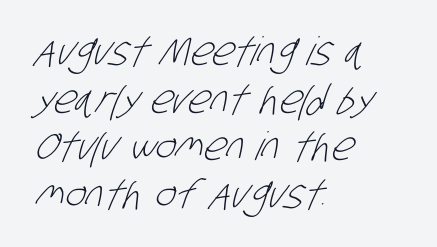
Q: Is the text bold? A: No.
Q: Is the typeface a serif or a sans-serif typeface? A: Sans-serif.
Q: Is the text underlined? A: No.
Q: How is the paragraph aligned? A: Left-aligned.
Q: Is the spacing between letters normal or unusually wide? A: Normal.
Q: Width (condensed, normal, or wide)? A: Condensed.
Q: Stroke contrast? A: Low.
Q: x-height? A: Large.
Q: Monospaced? A: No.
